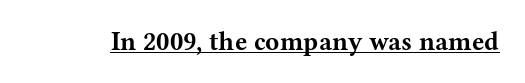
{"italic": "no", "bold": "yes", "underline": "yes", "letter_spacing": "normal", "letter_spacing_em": 0.0, "glyph_px": 26}
